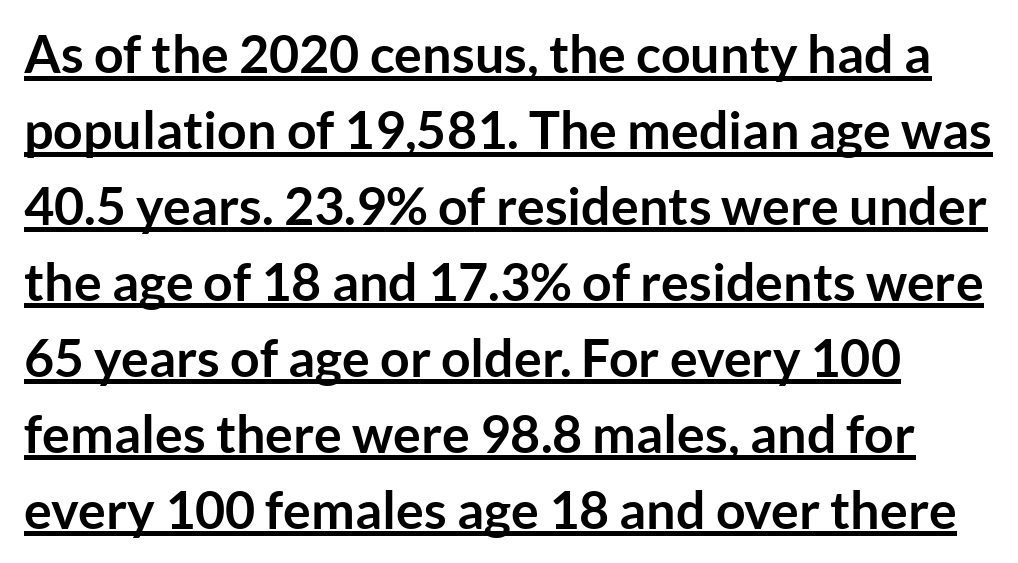
How would I describe the line gaps? Plain and ordinary. This sample has the flowing, uneven cadence of proportional lettering. If you drew a line through each stem, it would be perfectly vertical. Heavy, bold letterforms. Nobody touched the tracking dial on this one. Is this a sans? Yes — the strokes have no serifs.
